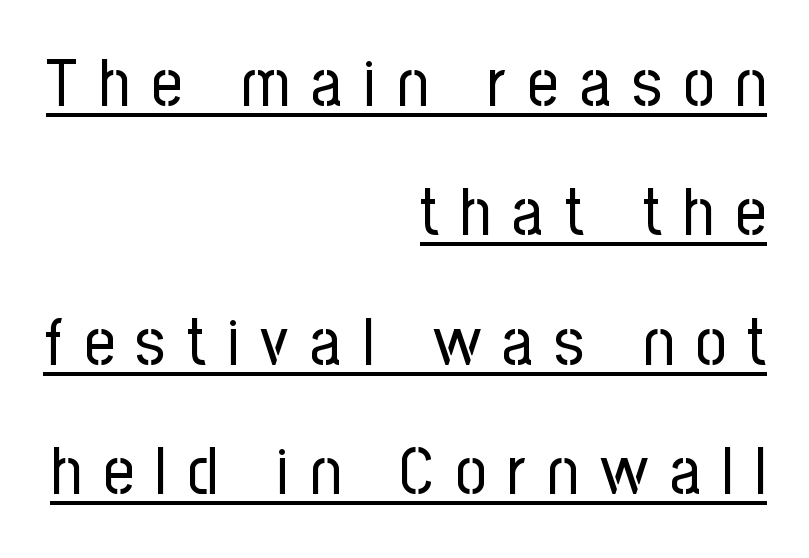
Proportional: the letters do not fall into vertical columns. This rendering features underlined lettering. On a weight scale, this lands at 450 or below. If you drew a ruler down the right edge, every line would touch it.
